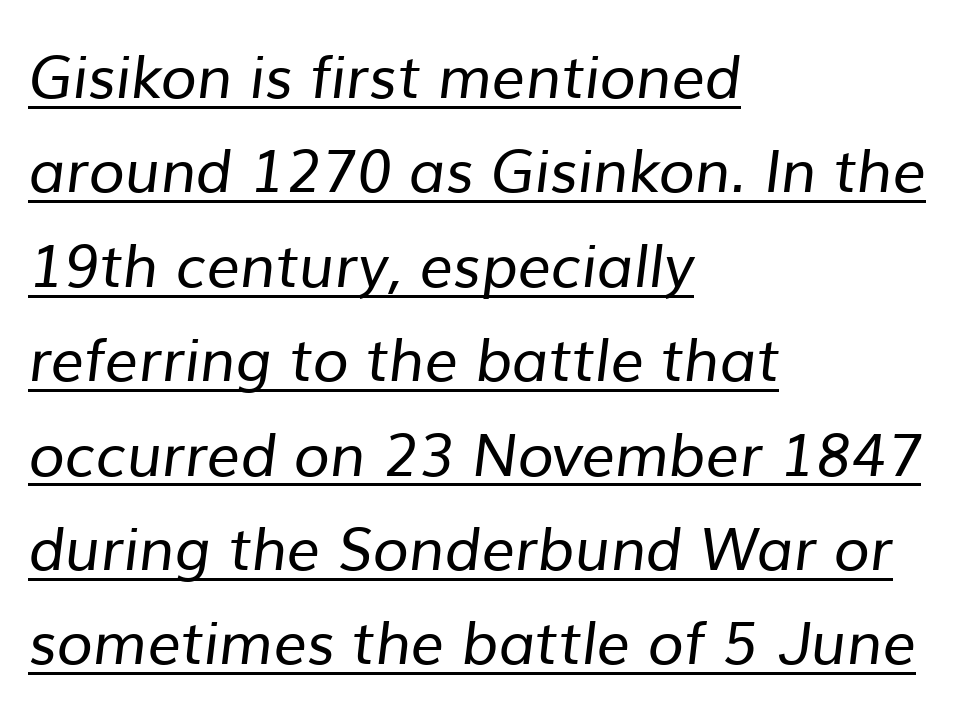
{"serif": "no", "bold": "no", "weight": "regular", "width": "normal", "stroke_contrast": "low", "x_height": "medium", "monospaced": "no", "underline": "yes", "align": "left", "line_spacing": "normal", "line_spacing_ratio": 1.6, "letter_spacing": "normal", "letter_spacing_em": 0.0, "glyph_px": 59}
